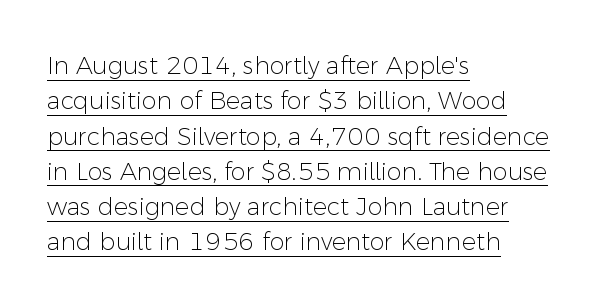
Does extra space separate the letters? No, they use regular spacing. The face used here appears with an underline applied. A typesetter would call this leading conventional body-copy spacing. This is the regular roman posture of the typeface.
